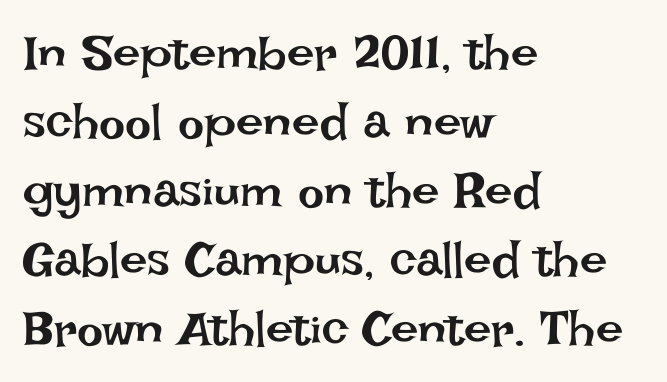
These lines were composed using upright roman letters. Honestly, there is no underline to notice here at all. Character widths vary here, with narrow letters taking less room than wide ones. The compositor pushed each line to the left boundary. Inter-character spacing is left at the font's built-in metrics. The leading is moderate, giving the passage an even texture.
